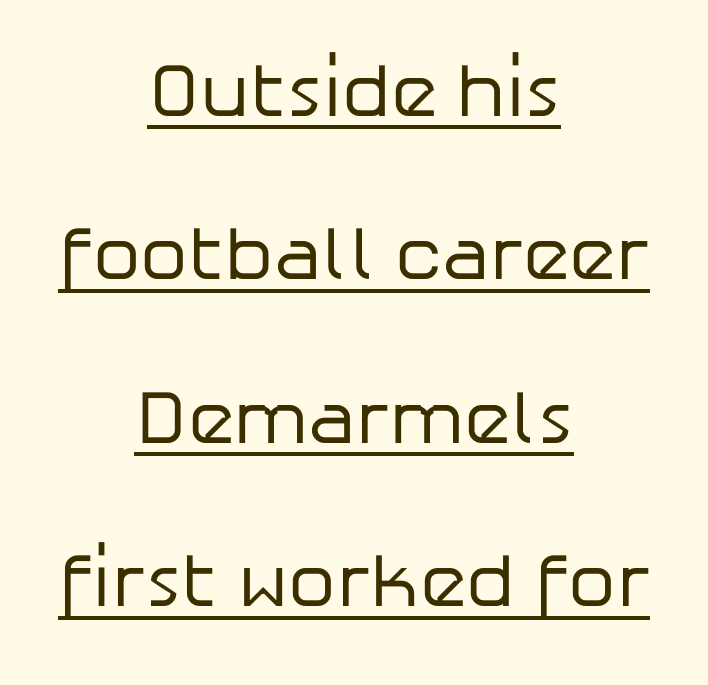
Unlike a traditional serif, this face leaves its strokes unadorned. The rendering uses natural spacing where letterforms have individual widths. Check the space under the baseline: a stroke is drawn there. Widely set lines give the paragraph a tall, airy silhouette. The typesetter chose a symmetrical, centered arrangement here. Is the stroke heavy? The answer is a plain regular-or-lighter.
